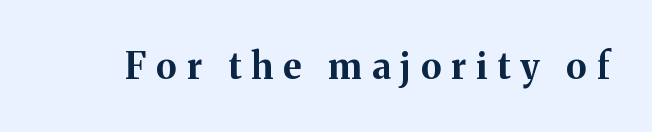
{"serif": "yes", "italic": "no", "bold": "yes", "weight": "bold", "width": "normal", "stroke_contrast": "medium", "x_height": "medium", "monospaced": "no", "underline": "no", "letter_spacing": "wide", "letter_spacing_em": 0.28, "glyph_px": 36}
